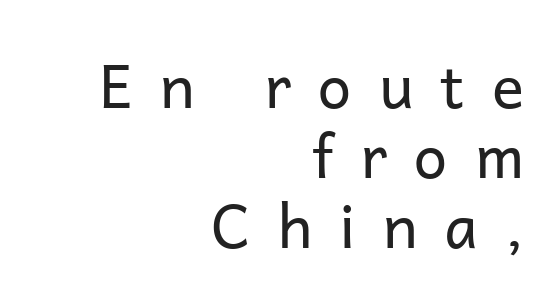
{"serif": "no", "italic": "no", "bold": "no", "weight": "regular", "width": "normal", "stroke_contrast": "low", "x_height": "medium", "monospaced": "no", "underline": "no", "align": "right", "line_spacing_ratio": 1.17, "letter_spacing": "wide", "letter_spacing_em": 0.45, "glyph_px": 60}
